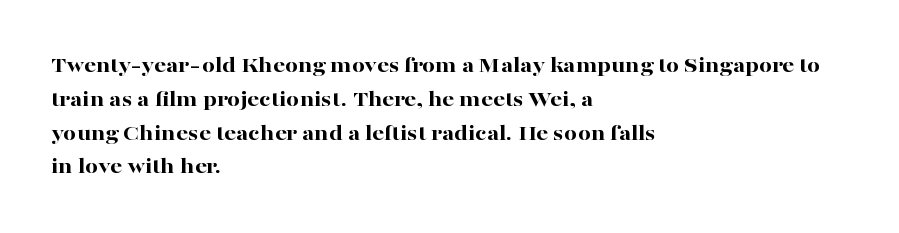
{"italic": "no", "bold": "yes", "underline": "no", "align": "left", "line_spacing": "normal", "line_spacing_ratio": 1.47, "letter_spacing": "normal", "letter_spacing_em": 0.0, "glyph_px": 23}
